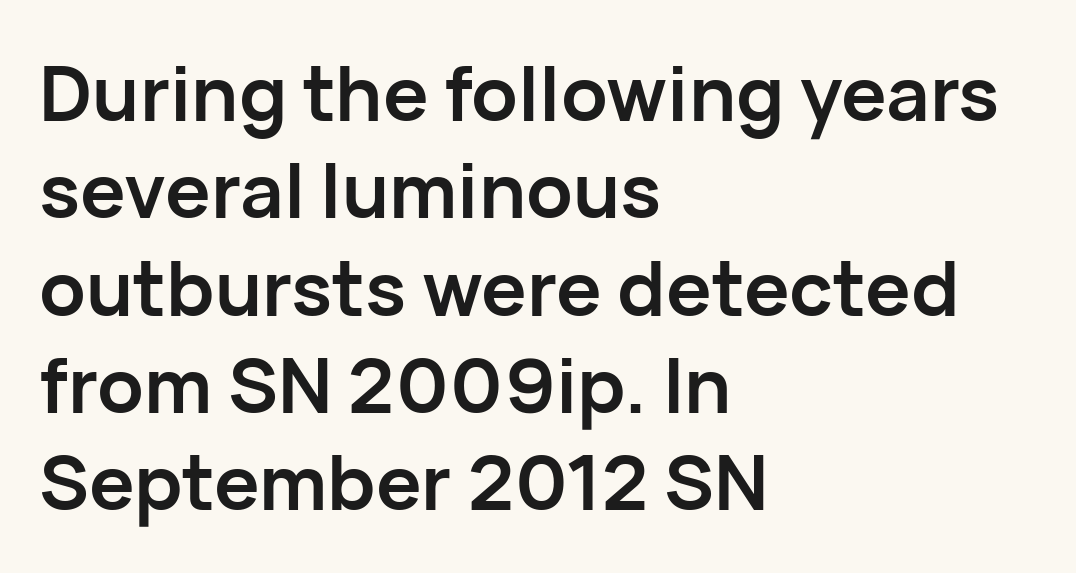
{"serif": "no", "italic": "no", "bold": "yes", "weight": "semibold", "width": "normal", "stroke_contrast": "low", "x_height": "medium", "monospaced": "no", "underline": "no", "align": "left", "line_spacing": "normal", "line_spacing_ratio": 1.28, "letter_spacing": "normal", "letter_spacing_em": 0.0, "glyph_px": 76}
